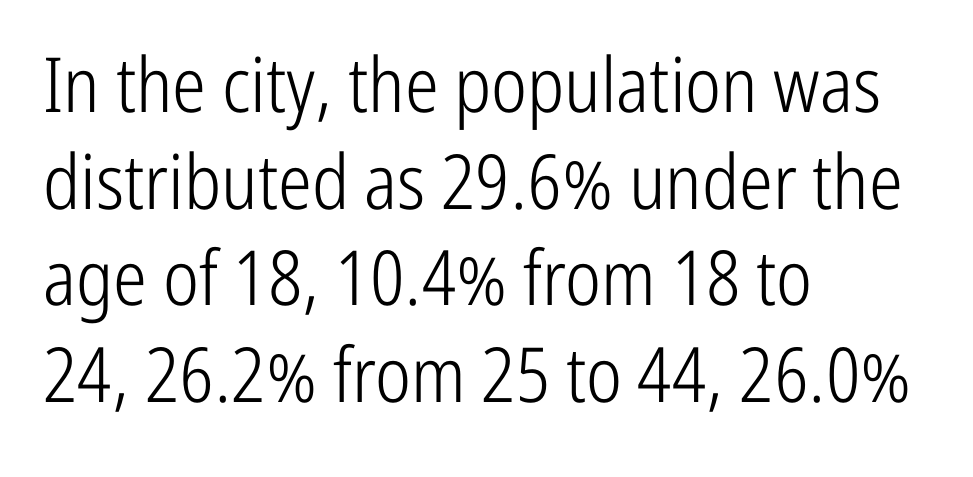
Style check: upright. Think of a printed novel: that variable character pitch is what you see here. The lines sit at an ordinary, default distance from one another. Alignment: flush left. Vertical stems look standard width or narrower in stroke. Does extra space separate the letters? No, they use regular spacing.
